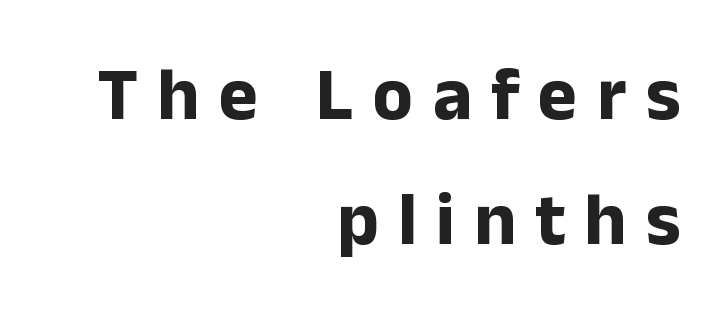
The gaps between neighbouring characters are conspicuously large. The font's upright variant was chosen for this text. Each line ends at the same right margin while the left side varies. The passage shown stacks its lines at a standard gap. The baseline area is clear. The letters advance in unequal steps, a hallmark of proportional type.
